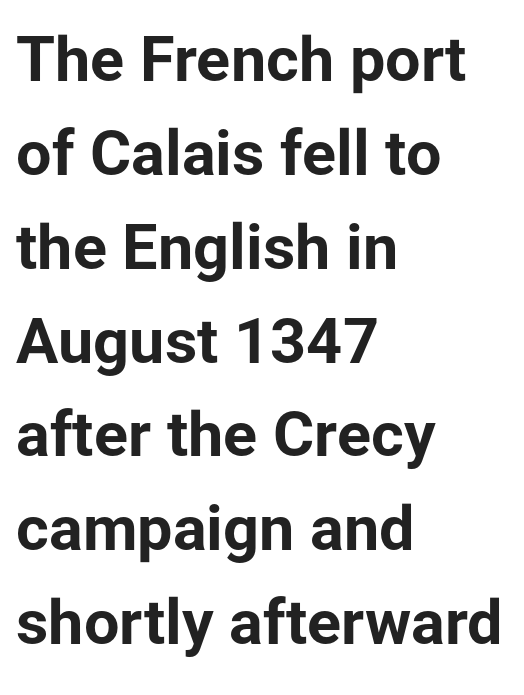
Q: Is the text bold? A: Yes.
Q: Is the text italic (slanted)? A: No, it is upright.
Q: Is the typeface a serif or a sans-serif typeface? A: Sans-serif.
Q: Is the text underlined? A: No.
Q: How is the paragraph aligned? A: Left-aligned.
Q: Is the spacing between letters normal or unusually wide? A: Normal.
Q: Is the spacing between lines tight, normal or loose? A: Normal.
Q: Width (condensed, normal, or wide)? A: Normal.
Q: Stroke contrast? A: Low.
Q: x-height? A: Medium.
Q: Monospaced? A: No.
